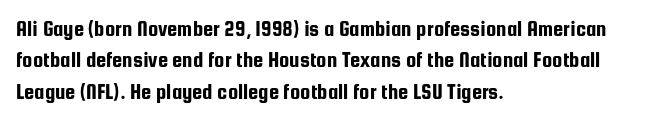
Q: Is the text italic (slanted)? A: No, it is upright.
Q: Is the text underlined? A: No.
Q: How is the paragraph aligned? A: Left-aligned.
Q: Is the spacing between letters normal or unusually wide? A: Normal.
Q: Is the spacing between lines tight, normal or loose? A: Normal.
